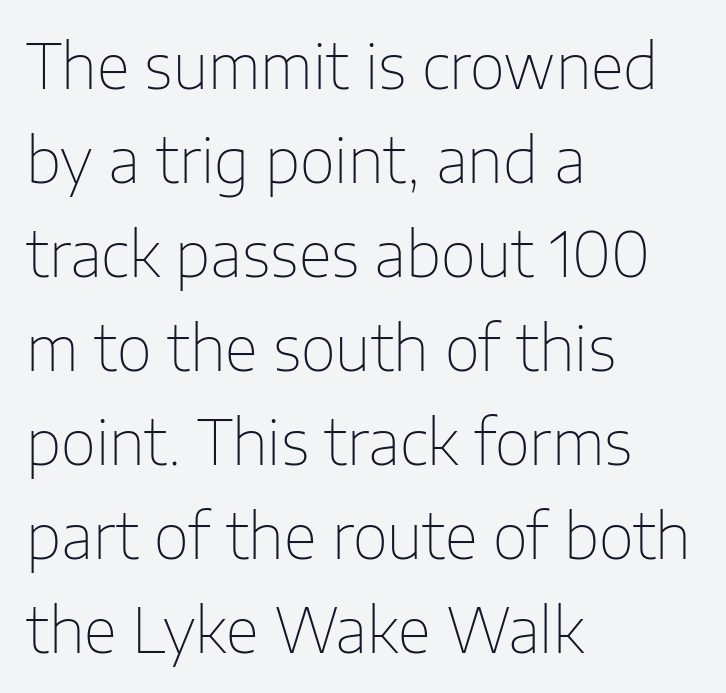
{"serif": "no", "italic": "no", "bold": "no", "weight": "thin", "width": "normal", "stroke_contrast": "low", "x_height": "medium", "monospaced": "no", "underline": "no", "align": "left", "line_spacing": "normal", "line_spacing_ratio": 1.54, "letter_spacing": "normal", "letter_spacing_em": 0.0, "glyph_px": 61}
